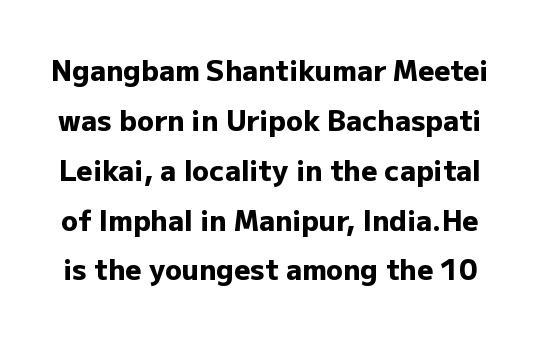
The image shows 28 px heavy sans-serif type, upright; set line spacing 1.78x, normal letter spacing, not underlined; low stroke contrast and a medium x-height.
